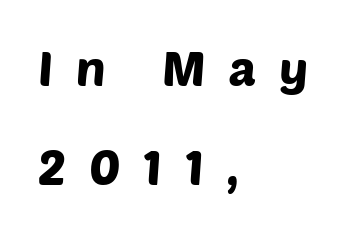
The space beneath each line is pristine and unruled. A student would call this left alignment; a typographer would say flush left, rag right. The tracking reads as deliberately expanded to a designer's eye. Reading down the column, the eye jumps a long way to each next line. Character widths vary here, with narrow letters taking less room than wide ones.
